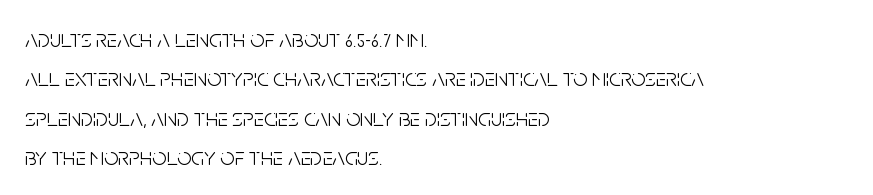
This block has exactly the height ordinary leading produces. Heft: none added — not bold. The face used here is rendered with its standard letterfit. Horizontally, the lines are justified to the leading edge only.
